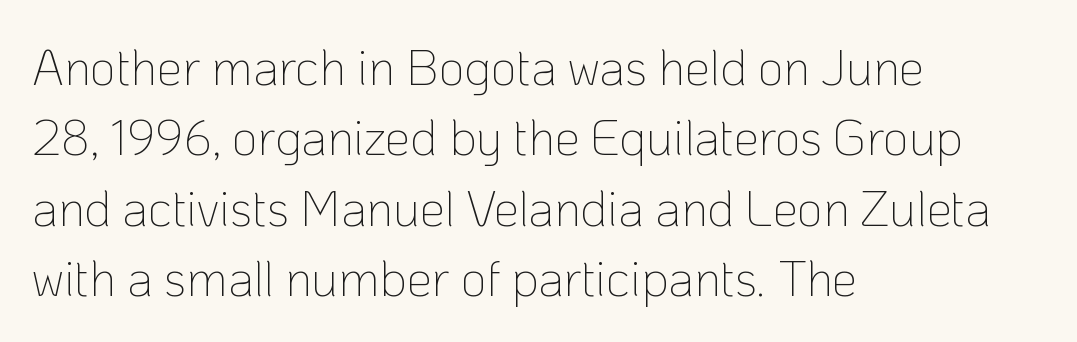
Honestly, the letter spacing is just normal — you wouldn't notice it. No extra ink here — the face is not bold. Looks like regular typesetting: each glyph gets only the width it needs. If you drew a line through each stem, it would be perfectly vertical. Serifs: no, the terminals of the letterforms are clean. Vertical spacing — default.
